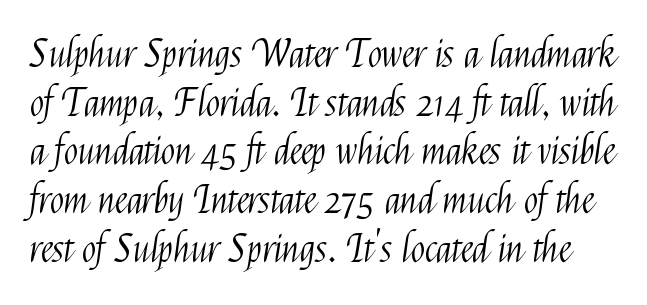
Q: Is the text bold? A: No.
Q: Is the text italic (slanted)? A: Yes.
Q: Is the typeface a serif or a sans-serif typeface? A: Sans-serif.
Q: Is the text underlined? A: No.
Q: Is the spacing between letters normal or unusually wide? A: Normal.
Q: Is the spacing between lines tight, normal or loose? A: Normal.
Q: Width (condensed, normal, or wide)? A: Condensed.
Q: Stroke contrast? A: Medium.
Q: x-height? A: Medium.
Q: Monospaced? A: No.
